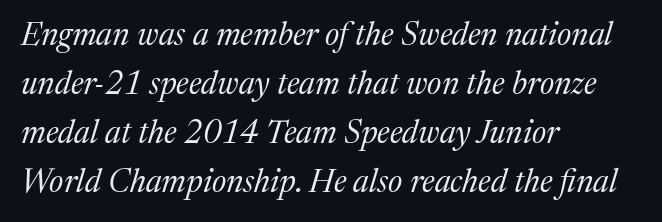
{"serif": "yes", "italic": "yes", "lean": "right", "slant_degrees": 17, "bold": "no", "weight": "regular", "width": "normal", "stroke_contrast": "medium", "x_height": "medium", "monospaced": "no", "underline": "no", "align": "left", "line_spacing": "normal", "line_spacing_ratio": 1.53, "letter_spacing": "normal", "letter_spacing_em": 0.0, "glyph_px": 32}
